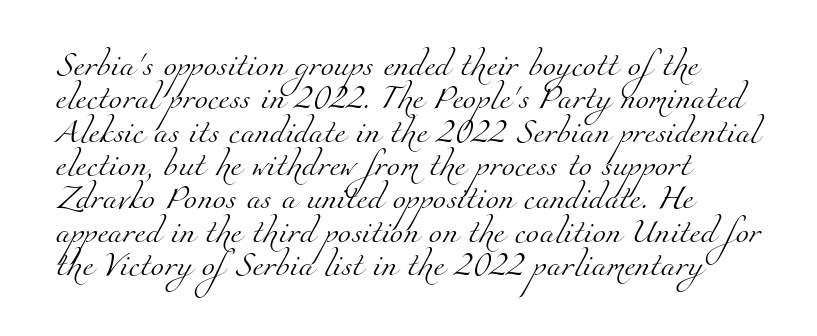
The image shows 24 px text type; set left-aligned, normal line spacing (1.39x), normal letter spacing, not underlined.
